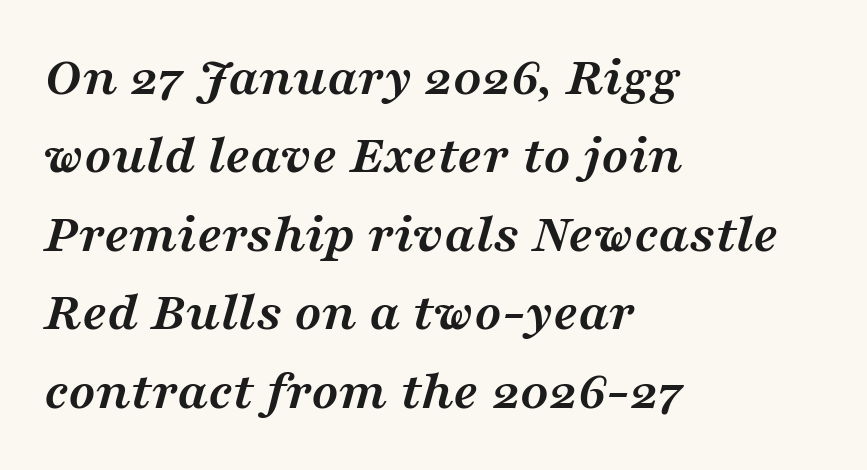
{"serif": "yes", "italic": "yes", "lean": "right", "slant_degrees": 16, "bold": "yes", "weight": "semibold", "width": "wide", "stroke_contrast": "medium", "x_height": "medium", "monospaced": "no", "underline": "no", "align": "left", "line_spacing": "normal", "line_spacing_ratio": 1.4, "letter_spacing": "normal", "letter_spacing_em": 0.0, "glyph_px": 56}
